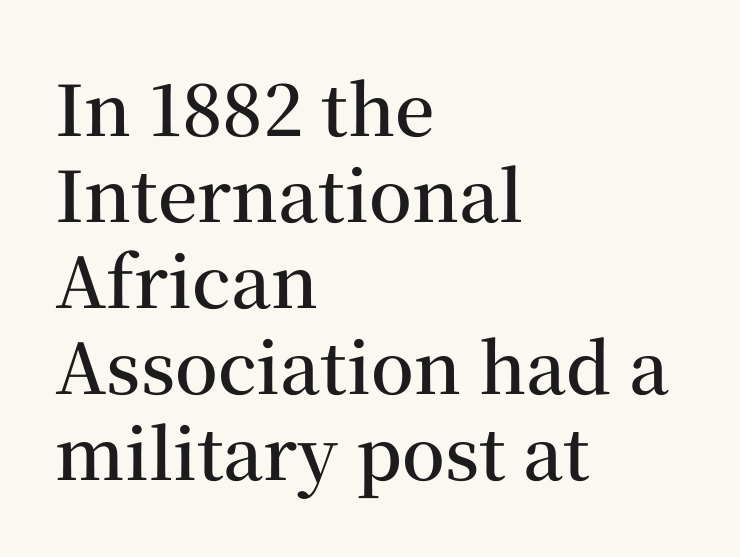
You can tell it's not italic because the verticals are truly vertical. Classification — serif. Caption: semibold face, moderately heavy strokes. Short and long lines alike share a common starting point at left. Rule under the text: the space is simply empty. Glyph-to-glyph distance matches everyday printed text.
